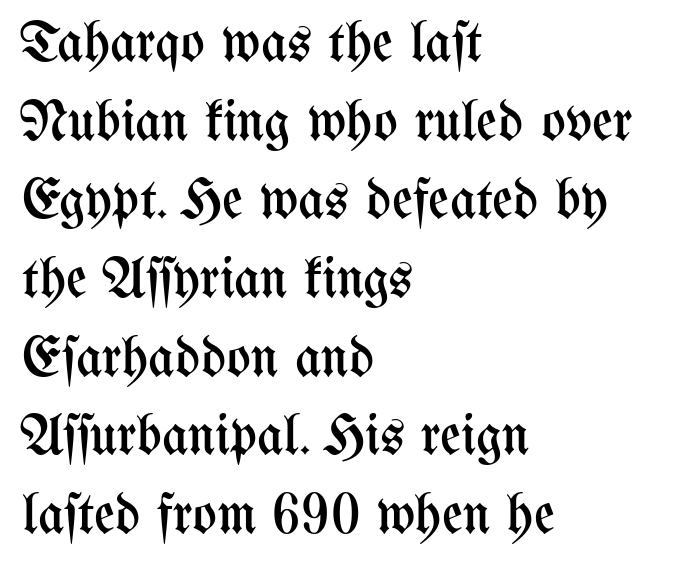
Q: Is the text bold? A: No.
Q: Is the text italic (slanted)? A: No, it is upright.
Q: Is the text underlined? A: No.
Q: How is the paragraph aligned? A: Left-aligned.
Q: Is the spacing between letters normal or unusually wide? A: Normal.
Q: Is the spacing between lines tight, normal or loose? A: Normal.
Q: Width (condensed, normal, or wide)? A: Condensed.
Q: Stroke contrast? A: Medium.
Q: x-height? A: Medium.
Q: Monospaced? A: No.
